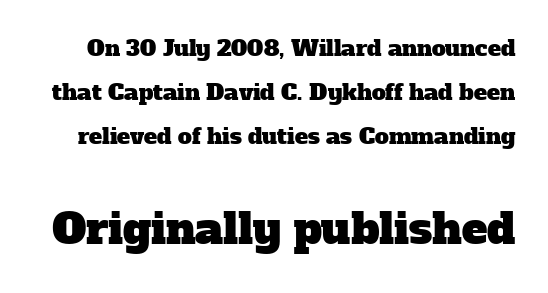
In terms of letterspacing, this is plain default setting. The face used here appears at its bigger size in the lower chunk. Vertical spacing — loose. A typesetter would call this proportional, since set widths differ per character. Quick note: underline off. Check where the strokes stop: tiny serifs finish them off.
